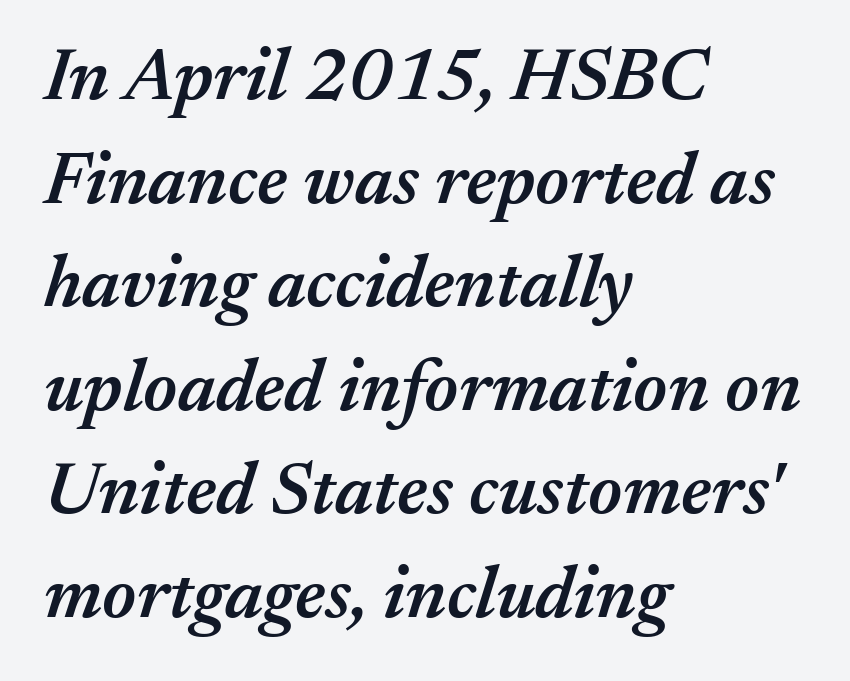
Caption: standard tracking, unaltered. Any mark beneath the type? The region is blank. Do the characters align in a grid? No, the font is proportional. The typography opts for an oblique posture over an upright one.
